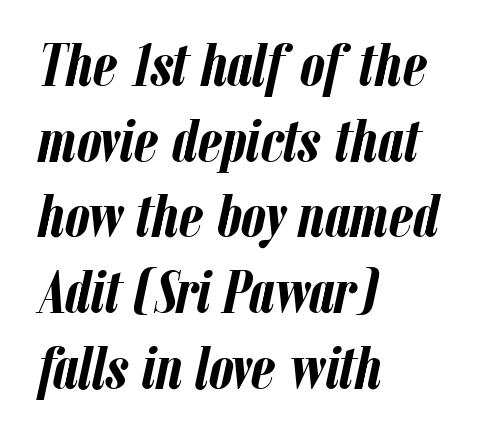
Q: Is the text bold? A: Yes.
Q: Is the text italic (slanted)? A: Yes, it leans right by about 12 degrees.
Q: Is the text underlined? A: No.
Q: How is the paragraph aligned? A: Left-aligned.
Q: Is the spacing between letters normal or unusually wide? A: Normal.
Q: Width (condensed, normal, or wide)? A: Condensed.
Q: Stroke contrast? A: Low.
Q: x-height? A: Medium.
Q: Monospaced? A: No.
